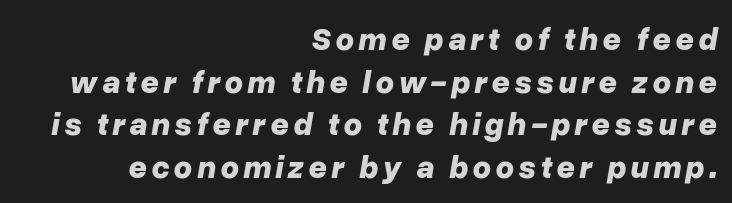
How heavy is the stroke? Heavy — this is a bold. These lines were composed using italics. This block has exactly the height ordinary leading produces. Anything drawn beneath the words? Only blank space.
